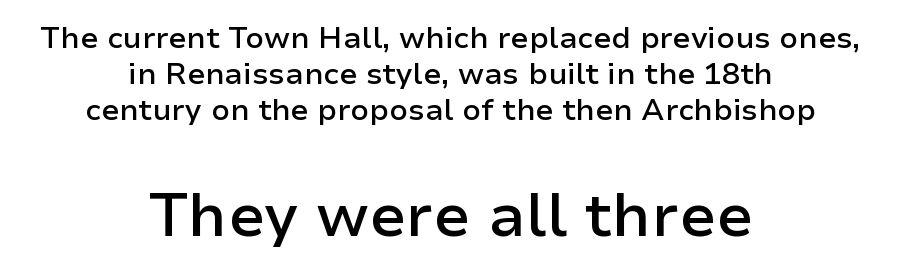
The image shows 61 px semibold sans-serif type, upright; set centered, line spacing 1.2x, normal letter spacing, not underlined; the second (bottom) block is 2.03x larger; low stroke contrast and a medium x-height.
